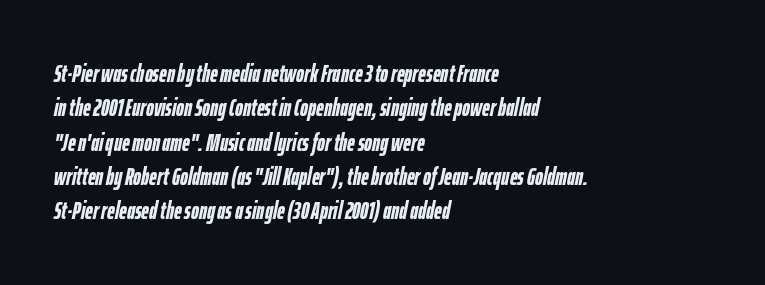
Q: Is the text bold? A: Yes.
Q: Is the text italic (slanted)? A: Yes, it leans right by about 12 degrees.
Q: Is the text underlined? A: No.
Q: How is the paragraph aligned? A: Left-aligned.
Q: Is the spacing between letters normal or unusually wide? A: Normal.
Q: Is the spacing between lines tight, normal or loose? A: Normal.
